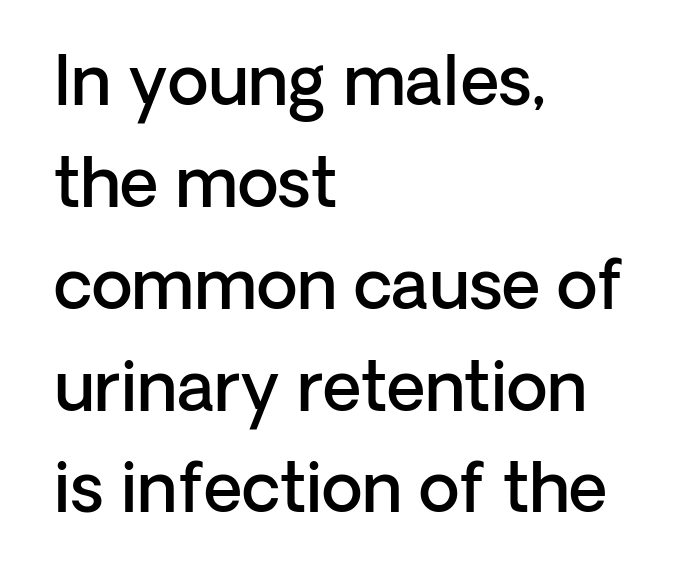
Horizontally, the lines are justified to the leading edge only. Rule under the text: the space is simply empty. This rendering employs a face without finishing strokes, i.e., a sans-serif. Leading matches the norm, producing a regular column. Heft: intermediate — a semibold.
